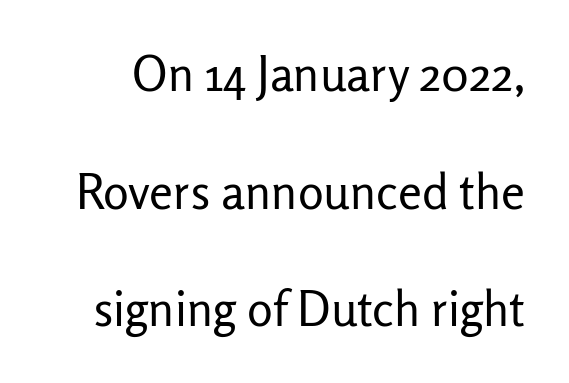
{"serif": "no", "italic": "no", "bold": "no", "weight": "regular", "width": "normal", "stroke_contrast": "low", "x_height": "medium", "monospaced": "no", "underline": "no", "line_spacing": "loose", "line_spacing_ratio": 2.45, "letter_spacing": "normal", "letter_spacing_em": 0.0, "glyph_px": 48}
